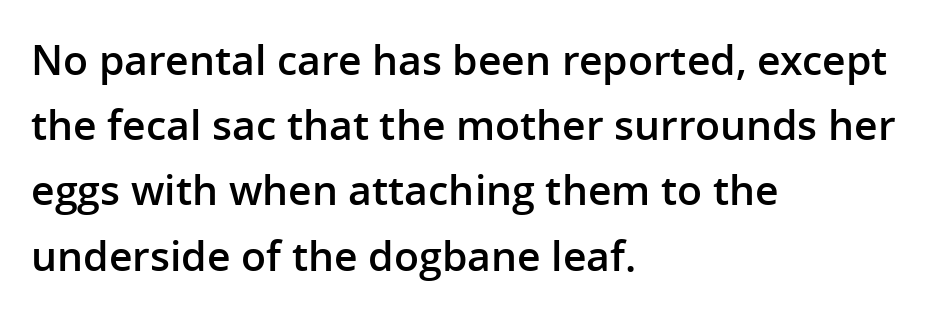
Varying glyph widths throughout — classic text-font behaviour. This rendering uses left alignment, leaving the right contour irregular. The type family on display is of the sans-serif kind. Characters remain perfectly vertical along every line. Standard letterfit; no display-style spreading of the glyphs.
